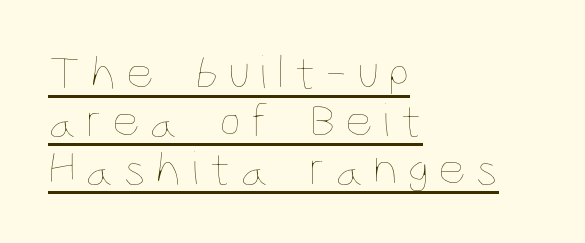
The font sits on the lighter half of the weight spectrum, regular included. These lines are rendered in a variable-pitch font. Regarding leading, the lines here are crowded together. What decoration does the sample have? An underline. Teacher's note: observe the even left margin — that is flush-left alignment.
